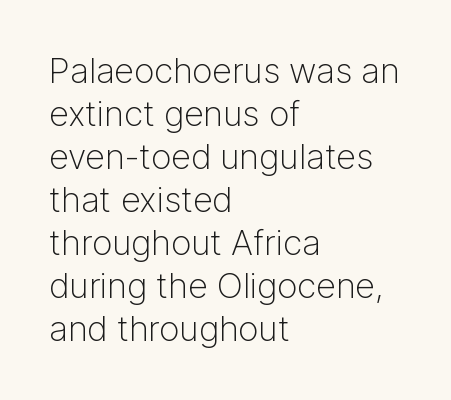
Q: Is the text bold? A: No.
Q: Is the text italic (slanted)? A: No, it is upright.
Q: Is the typeface a serif or a sans-serif typeface? A: Sans-serif.
Q: Is the text underlined? A: No.
Q: How is the paragraph aligned? A: Left-aligned.
Q: Is the spacing between letters normal or unusually wide? A: Normal.
Q: Width (condensed, normal, or wide)? A: Normal.
Q: Stroke contrast? A: Low.
Q: x-height? A: Medium.
Q: Monospaced? A: No.
